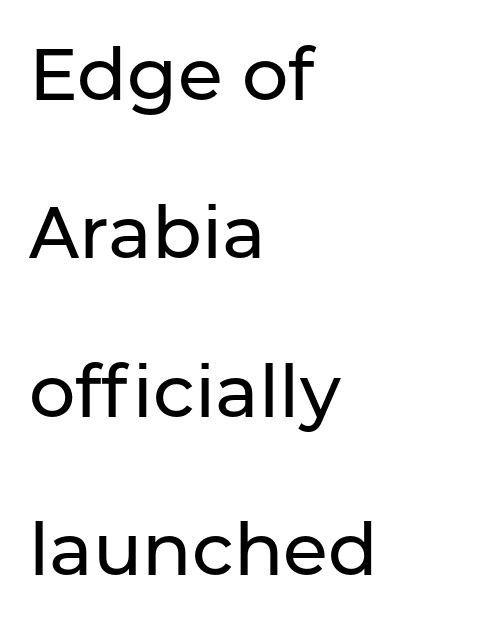
{"serif": "no", "italic": "no", "width": "normal", "stroke_contrast": "low", "x_height": "medium", "monospaced": "no", "underline": "no", "align": "left", "line_spacing": "loose", "line_spacing_ratio": 2.17, "letter_spacing": "normal", "letter_spacing_em": 0.0, "glyph_px": 73}
